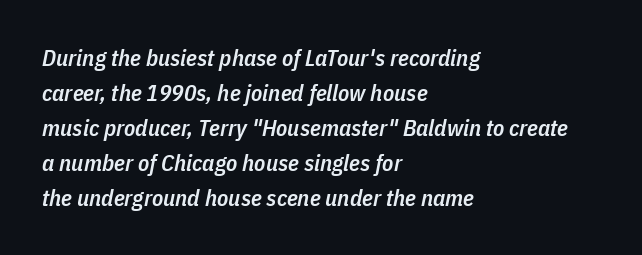
Compared with an ordinary text face, these strokes are moderately heavier — a semibold. Default kerning and tracking; the words read as compact shapes. The specimen reads as italic at a glance. Quick note: underline off.
